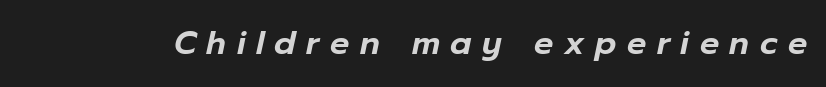
{"italic": "yes", "lean": "right", "slant_degrees": 12, "width": "normal", "stroke_contrast": "low", "x_height": "medium", "monospaced": "no", "underline": "no", "letter_spacing": "wide", "letter_spacing_em": 0.33, "glyph_px": 32}
